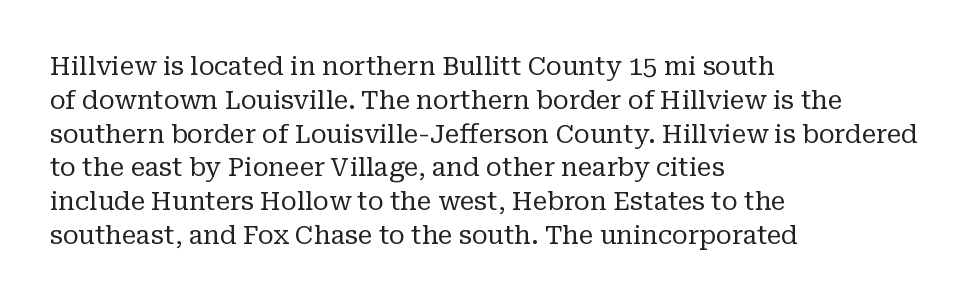
{"italic": "no", "bold": "no", "underline": "no", "align": "left", "line_spacing": "normal", "line_spacing_ratio": 1.3, "letter_spacing": "normal", "letter_spacing_em": 0.0, "glyph_px": 26}
